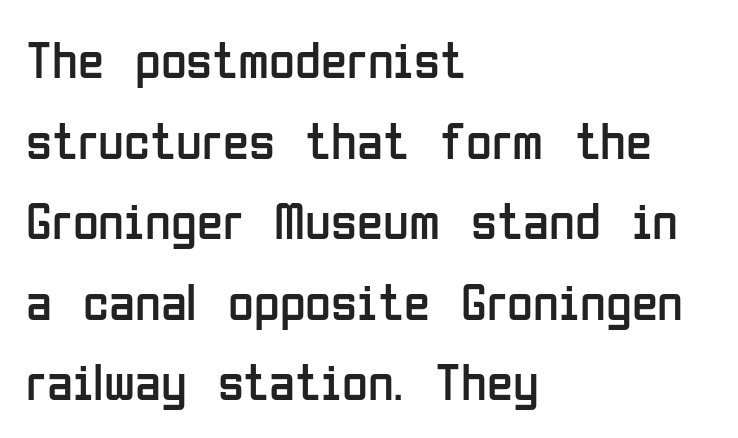
{"serif": "no", "italic": "no", "bold": "no", "weight": "regular", "width": "condensed", "stroke_contrast": "low", "x_height": "medium", "monospaced": "no", "underline": "no", "align": "left", "line_spacing": "normal", "line_spacing_ratio": 1.52, "letter_spacing": "normal", "letter_spacing_em": 0.0, "glyph_px": 53}
